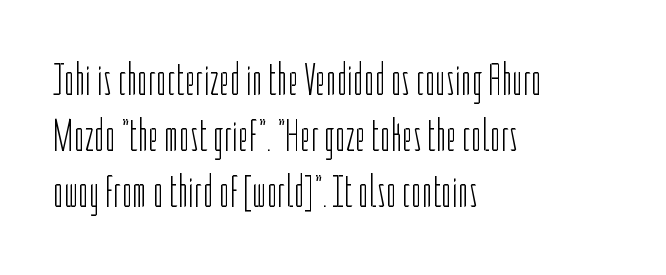
Stroke thickness stays within the range of a standard reading face or lighter. Is this a fixed-width face? No — the glyphs have proportional, varying widths. The paragraph shown leans on its left margin. Compared with typical body copy, the letter spacing here is the same. The gap between lines stays unmarked.
